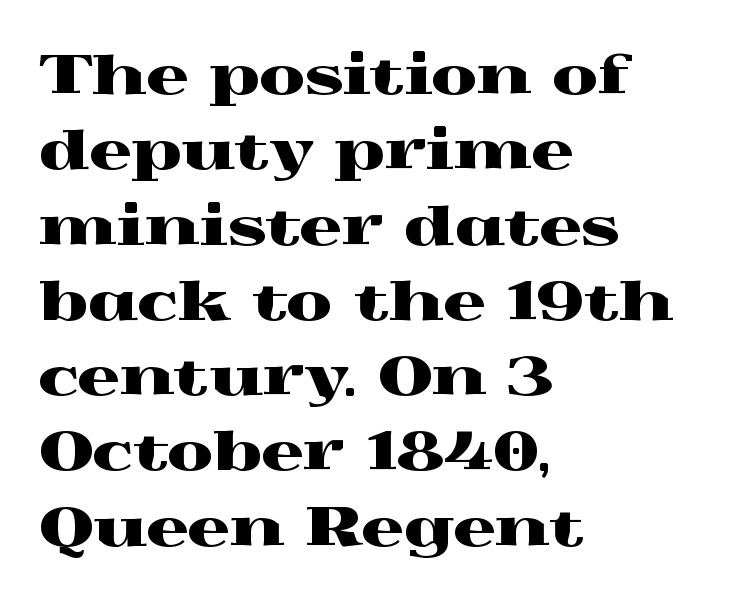
The image shows 53 px wide serif type, upright; set left-aligned, normal line spacing (1.42x), normal letter spacing, not underlined; a medium x-height.
